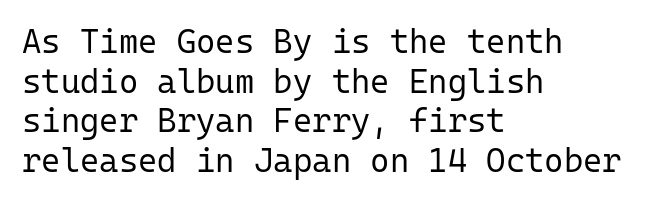
Q: Is the text bold? A: No.
Q: Is the text italic (slanted)? A: No, it is upright.
Q: Is the typeface a serif or a sans-serif typeface? A: Sans-serif.
Q: Is the text underlined? A: No.
Q: How is the paragraph aligned? A: Left-aligned.
Q: Is the spacing between letters normal or unusually wide? A: Normal.
Q: Width (condensed, normal, or wide)? A: Normal.
Q: Stroke contrast? A: Low.
Q: x-height? A: Medium.
Q: Monospaced? A: Yes.
